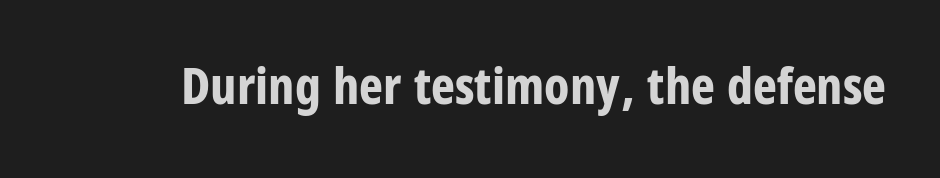
{"serif": "no", "italic": "no", "bold": "yes", "weight": "bold", "width": "condensed", "stroke_contrast": "low", "x_height": "large", "monospaced": "no", "underline": "no", "letter_spacing": "normal", "letter_spacing_em": 0.0, "glyph_px": 51}
